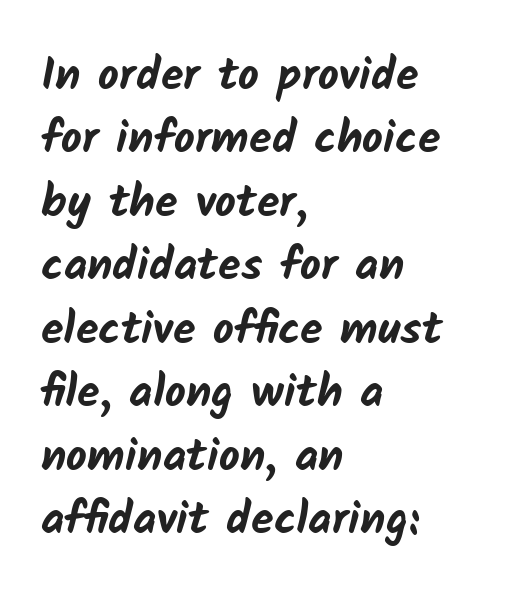
The image shows 46 px bold sans-serif type; set left-aligned, normal line spacing (1.38x), normal letter spacing, not underlined; low stroke contrast and a medium x-height.
